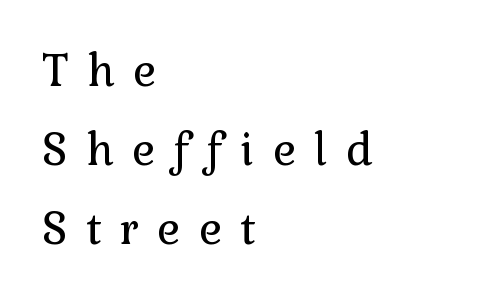
Q: Is the text bold? A: No.
Q: Is the text italic (slanted)? A: No, it is upright.
Q: Is the typeface a serif or a sans-serif typeface? A: Serif.
Q: Is the text underlined? A: No.
Q: How is the paragraph aligned? A: Left-aligned.
Q: Is the spacing between letters normal or unusually wide? A: Unusually wide.
Q: Width (condensed, normal, or wide)? A: Normal.
Q: Stroke contrast? A: Low.
Q: x-height? A: Medium.
Q: Monospaced? A: No.
